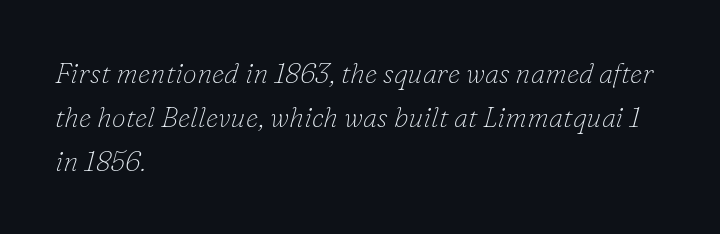
Q: Is the text bold? A: No.
Q: Is the text italic (slanted)? A: Yes, it leans right by about 16 degrees.
Q: Is the typeface a serif or a sans-serif typeface? A: Serif.
Q: Is the text underlined? A: No.
Q: How is the paragraph aligned? A: Left-aligned.
Q: Is the spacing between letters normal or unusually wide? A: Normal.
Q: Is the spacing between lines tight, normal or loose? A: Normal.
Q: Width (condensed, normal, or wide)? A: Normal.
Q: Stroke contrast? A: Low.
Q: x-height? A: Small.
Q: Monospaced? A: No.
